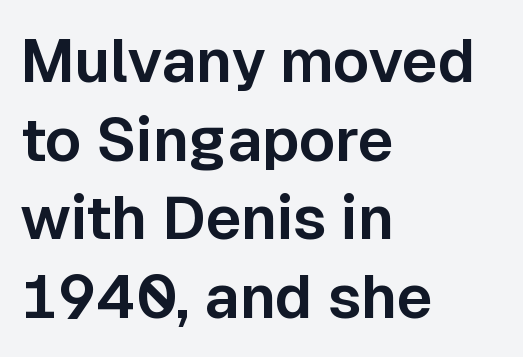
{"serif": "no", "italic": "no", "width": "normal", "stroke_contrast": "low", "x_height": "medium", "monospaced": "no", "underline": "no", "align": "left", "line_spacing": "normal", "line_spacing_ratio": 1.29, "letter_spacing": "normal", "letter_spacing_em": 0.0, "glyph_px": 61}
